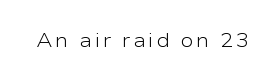
{"italic": "no", "bold": "no", "underline": "no", "glyph_px": 20}
